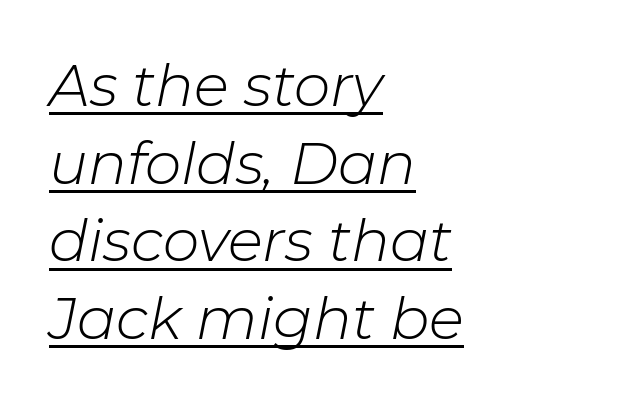
{"italic": "yes", "lean": "right", "slant_degrees": 11, "bold": "no", "weight": "light", "width": "normal", "stroke_contrast": "low", "x_height": "medium", "monospaced": "no", "underline": "yes", "align": "left", "line_spacing": "normal", "line_spacing_ratio": 1.34, "letter_spacing": "normal", "letter_spacing_em": 0.0, "glyph_px": 58}
